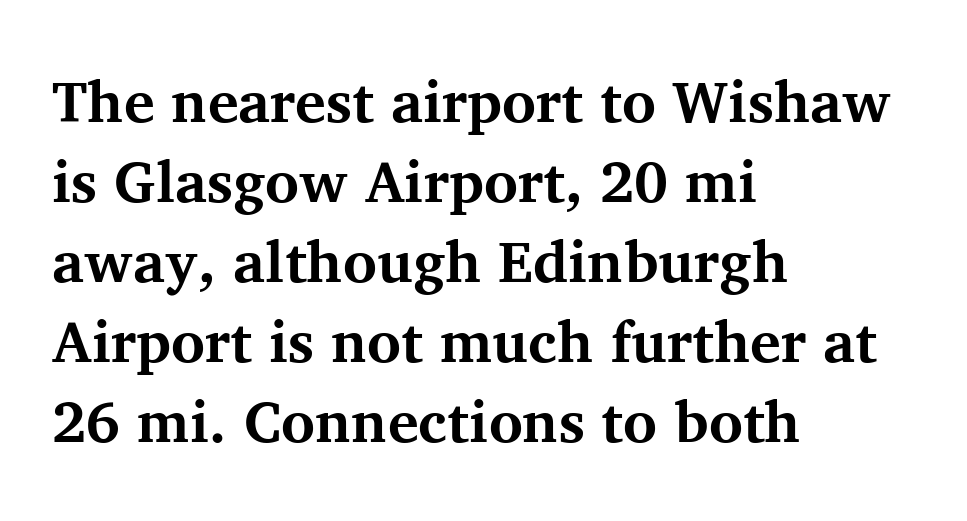
The image shows 58 px bold serif type, upright; set left-aligned, normal line spacing (1.38x), normal letter spacing, not underlined; medium stroke contrast and a medium x-height.
